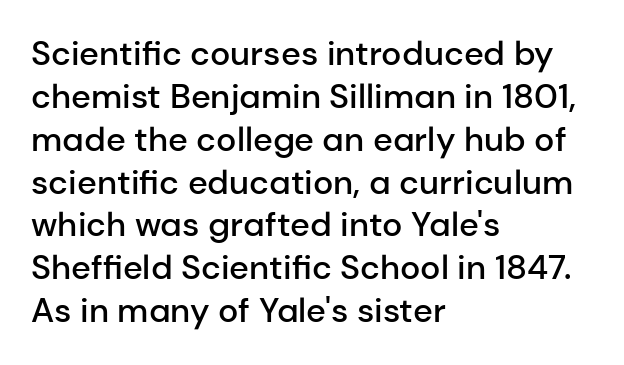
Q: Is the text bold? A: Semi-bold.
Q: Is the text italic (slanted)? A: No, it is upright.
Q: Is the typeface a serif or a sans-serif typeface? A: Sans-serif.
Q: Is the text underlined? A: No.
Q: How is the paragraph aligned? A: Left-aligned.
Q: Is the spacing between letters normal or unusually wide? A: Normal.
Q: Is the spacing between lines tight, normal or loose? A: Normal.
Q: Width (condensed, normal, or wide)? A: Normal.
Q: Stroke contrast? A: Low.
Q: x-height? A: Medium.
Q: Monospaced? A: No.
